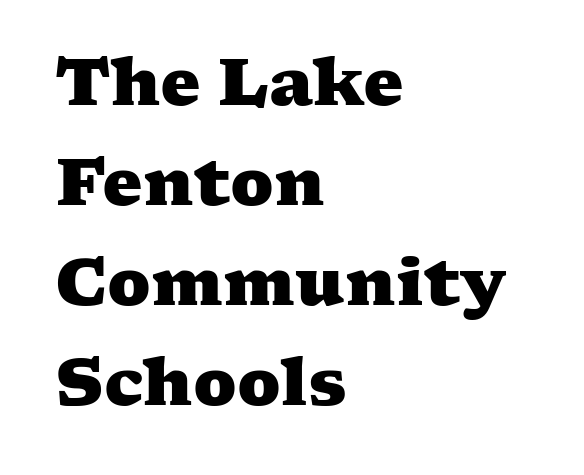
Q: Is the text bold? A: Yes.
Q: Is the typeface a serif or a sans-serif typeface? A: Serif.
Q: Is the text underlined? A: No.
Q: How is the paragraph aligned? A: Left-aligned.
Q: Is the spacing between letters normal or unusually wide? A: Normal.
Q: Is the spacing between lines tight, normal or loose? A: Normal.
Q: Width (condensed, normal, or wide)? A: Wide.
Q: Stroke contrast? A: Medium.
Q: x-height? A: Medium.
Q: Monospaced? A: No.
